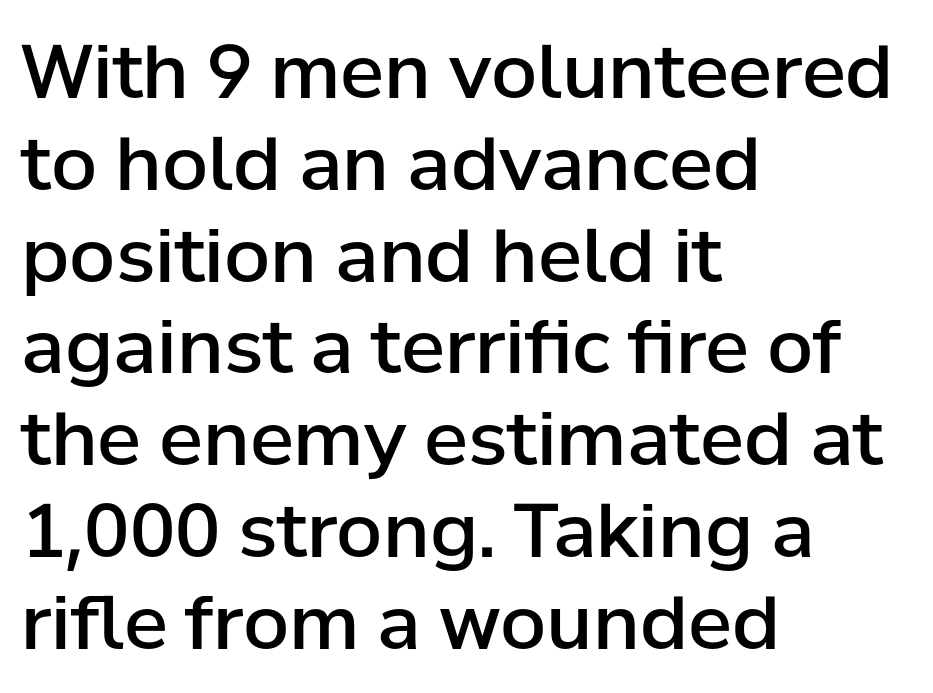
{"serif": "no", "italic": "no", "bold": "semi", "weight": "semibold", "width": "normal", "stroke_contrast": "low", "x_height": "medium", "monospaced": "no", "underline": "no", "align": "left", "line_spacing_ratio": 1.24, "letter_spacing": "normal", "letter_spacing_em": 0.0, "glyph_px": 74}
